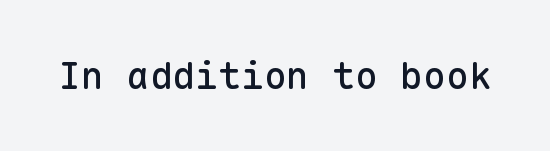
The image shows 38 px sans-serif type, upright, monospaced; set normal letter spacing, not underlined; low stroke contrast and a medium x-height.
